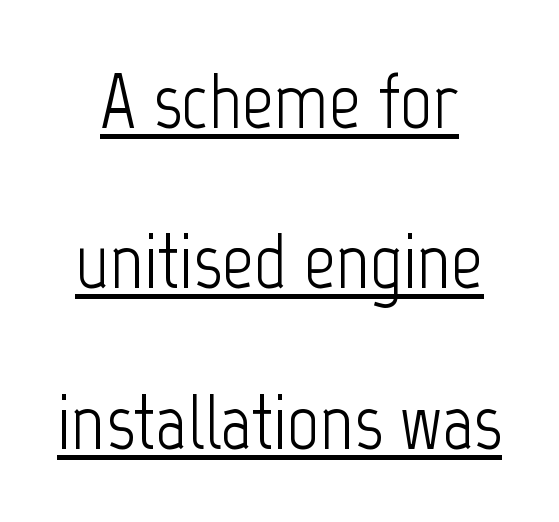
Serif or sans? Sans — the stroke terminals are bare. Compared with typical paragraphs, the rows here are farther apart. Think of a printed novel: that variable character pitch is what you see here. The string is rendered with underlining switched on.
